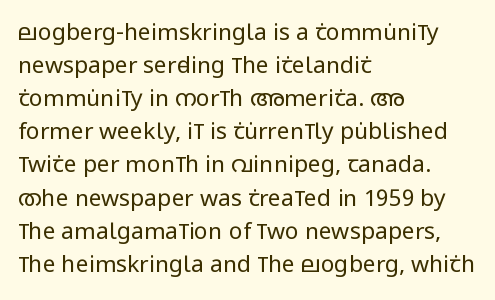
{"italic": "no", "bold": "no", "underline": "no", "align": "left", "line_spacing": "normal", "line_spacing_ratio": 1.44, "letter_spacing": "normal", "letter_spacing_em": 0.0, "glyph_px": 23}
